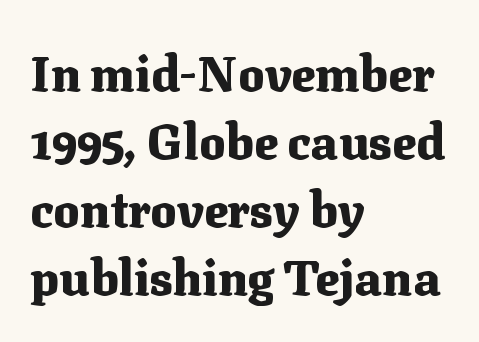
The block of text has a typical density, with ordinary space between rows. On the weight axis this lands at bold, roughly 700. The letters advance in unequal steps, a hallmark of proportional type. This sample uses an upright cut, with every glyph sitting square on the baseline. The gap between lines stays unmarked.
